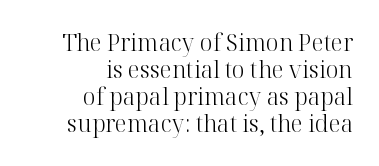
Q: Is the text bold? A: No.
Q: Is the text italic (slanted)? A: No, it is upright.
Q: Is the text underlined? A: No.
Q: How is the paragraph aligned? A: Right-aligned.
Q: Is the spacing between letters normal or unusually wide? A: Normal.
